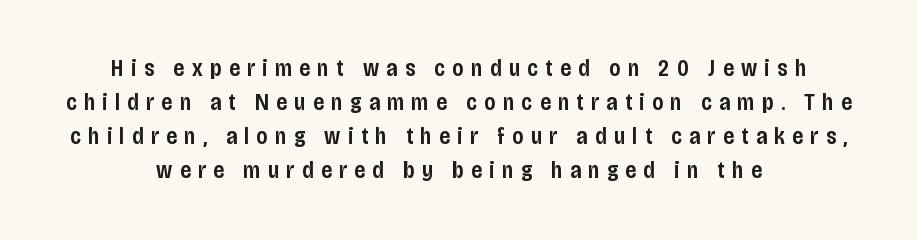
{"italic": "no", "bold": "semi", "underline": "no", "align": "center", "line_spacing": "normal", "line_spacing_ratio": 1.48, "letter_spacing": "wide", "letter_spacing_em": 0.33, "glyph_px": 23}
